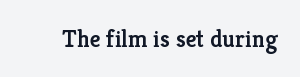
The image shows 24 px text type, upright; set normal letter spacing, not underlined.
